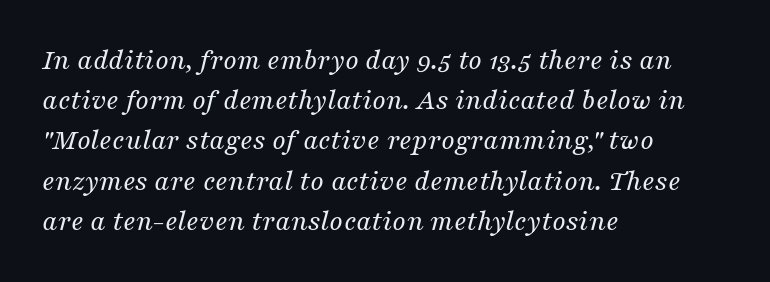
{"serif": "yes", "italic": "yes", "lean": "right", "slant_degrees": 16, "bold": "no", "weight": "regular", "width": "normal", "stroke_contrast": "medium", "x_height": "medium", "monospaced": "no", "underline": "no", "align": "left", "line_spacing": "normal", "line_spacing_ratio": 1.34, "letter_spacing": "normal", "letter_spacing_em": 0.0, "glyph_px": 30}
